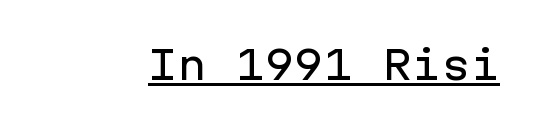
Quick note: underline on. The type sits square on the baseline with zero lean. Spacing verdict: monospaced, one width for all characters. Caption: standard tracking, unaltered.
